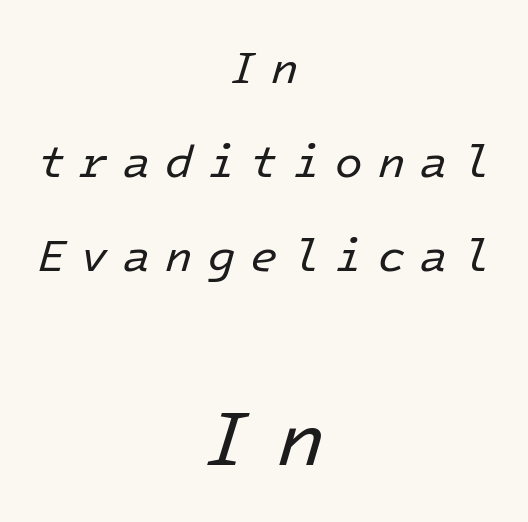
The image shows 79 px regular-weight type, italic (leaning right); set centered, loose line spacing (2.09x), unusually wide letter spacing (+0.33 em), not underlined; the second (bottom) block is 1.76x larger; low stroke contrast and a medium x-height.
